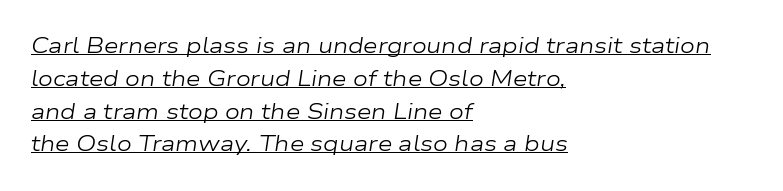
{"italic": "yes", "lean": "right", "slant_degrees": 9, "bold": "no", "underline": "yes", "align": "left", "line_spacing": "normal", "line_spacing_ratio": 1.56, "letter_spacing": "normal", "letter_spacing_em": 0.0, "glyph_px": 21}
